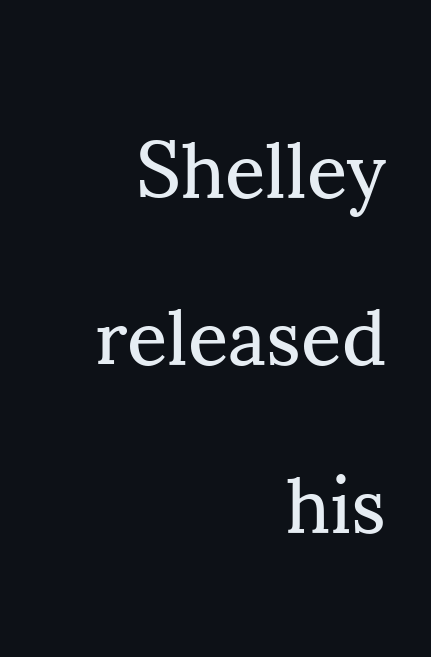
The image shows 79 px regular-weight serif type, upright; set right-aligned, loose line spacing (2.12x), normal letter spacing, not underlined; medium stroke contrast and a small x-height.
